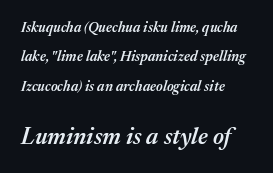
{"italic": "yes", "lean": "right", "slant_degrees": 17, "bold": "semi", "underline": "no", "align": "left", "line_spacing": "loose", "line_spacing_ratio": 2.09, "letter_spacing": "normal", "letter_spacing_em": 0.0, "larger_block": "second", "size_ratio": 1.64, "glyph_px": 23}
